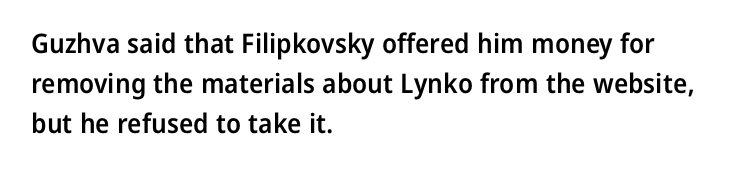
{"italic": "no", "bold": "semi", "underline": "no", "align": "left", "line_spacing": "normal", "line_spacing_ratio": 1.49, "letter_spacing": "normal", "letter_spacing_em": 0.0, "glyph_px": 27}
